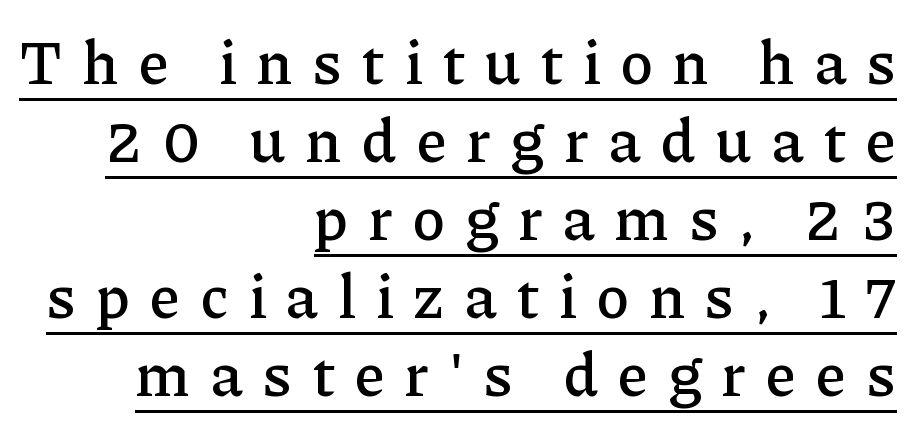
The image shows 61 px serif type, upright; set right-aligned, normal line spacing (1.28x), unusually wide letter spacing (+0.32 em), underlined; low stroke contrast and a medium x-height.
